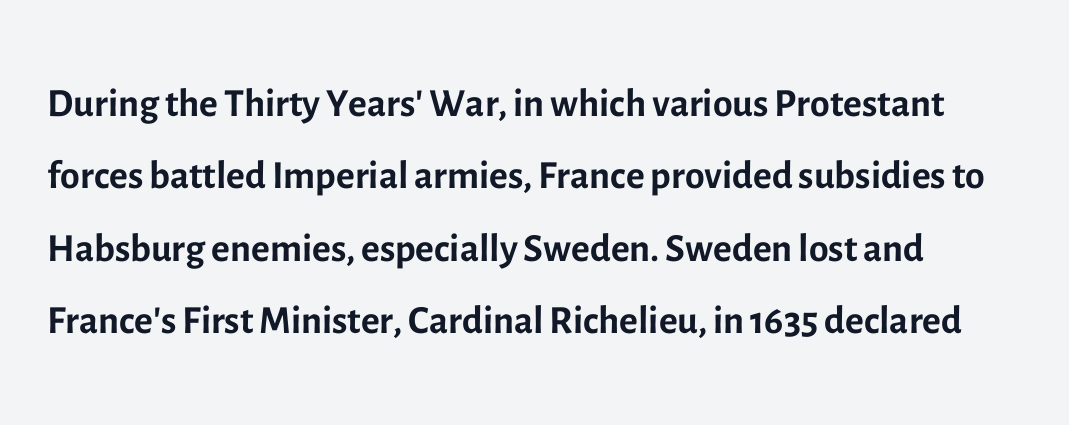
The image shows 57 px regular-weight sans-serif type, upright; set left-aligned, normal line spacing (1.27x), normal letter spacing, not underlined; a medium x-height.
